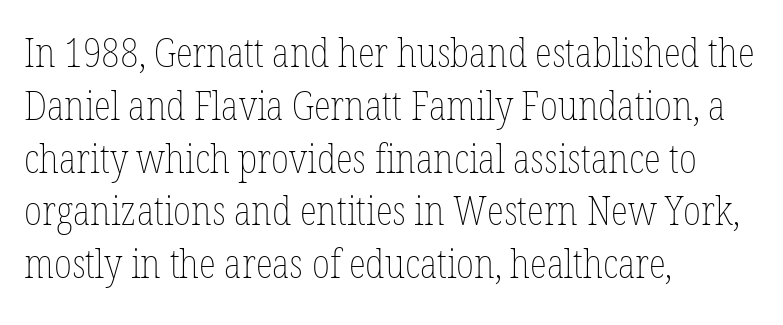
The image shows 40 px thin, condensed type, upright; set left-aligned, normal line spacing (1.32x), normal letter spacing, not underlined; low stroke contrast and a medium x-height.
